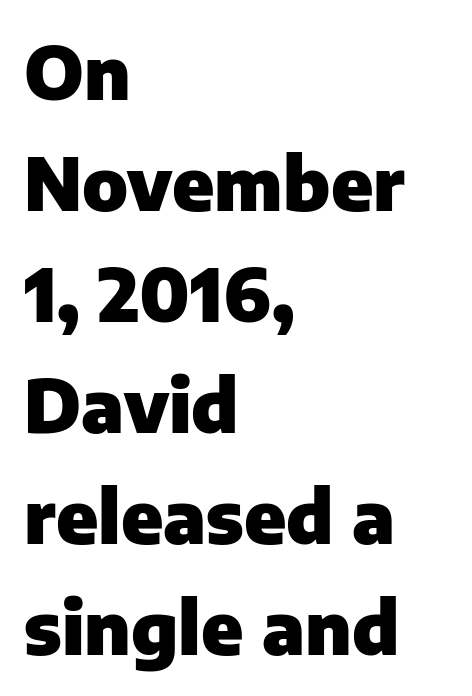
Q: Is the text bold? A: Yes.
Q: Is the text italic (slanted)? A: No, it is upright.
Q: Is the typeface a serif or a sans-serif typeface? A: Sans-serif.
Q: Is the text underlined? A: No.
Q: How is the paragraph aligned? A: Left-aligned.
Q: Is the spacing between letters normal or unusually wide? A: Normal.
Q: Is the spacing between lines tight, normal or loose? A: Normal.
Q: Width (condensed, normal, or wide)? A: Normal.
Q: Stroke contrast? A: Low.
Q: x-height? A: Medium.
Q: Monospaced? A: No.
